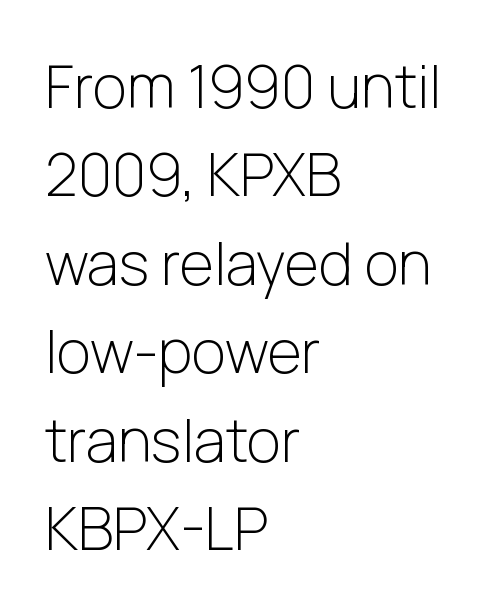
{"serif": "no", "italic": "no", "bold": "no", "weight": "light", "width": "normal", "stroke_contrast": "low", "x_height": "medium", "monospaced": "no", "underline": "no", "align": "left", "line_spacing": "normal", "line_spacing_ratio": 1.5, "letter_spacing": "normal", "letter_spacing_em": 0.0, "glyph_px": 59}
